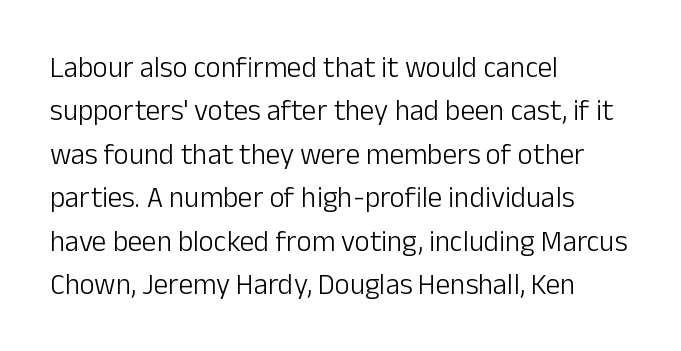
{"serif": "no", "italic": "no", "bold": "no", "weight": "light", "width": "normal", "stroke_contrast": "low", "x_height": "medium", "monospaced": "no", "underline": "no", "align": "left", "line_spacing": "normal", "line_spacing_ratio": 1.5, "letter_spacing": "normal", "letter_spacing_em": 0.0, "glyph_px": 29}
